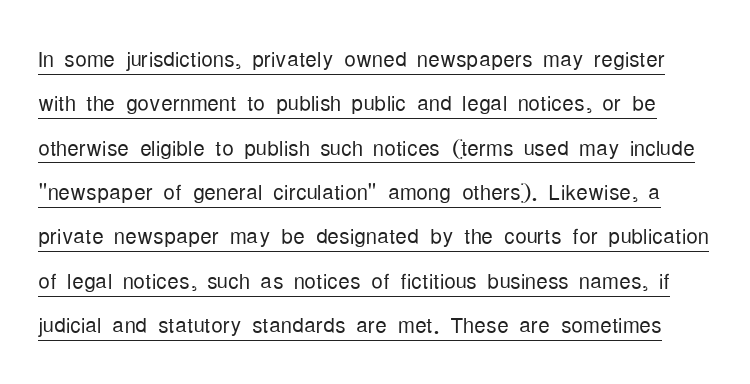
The image shows 29 px light, condensed sans-serif type, upright; set normal line spacing (1.53x), normal letter spacing, underlined; low stroke contrast and a medium x-height.
